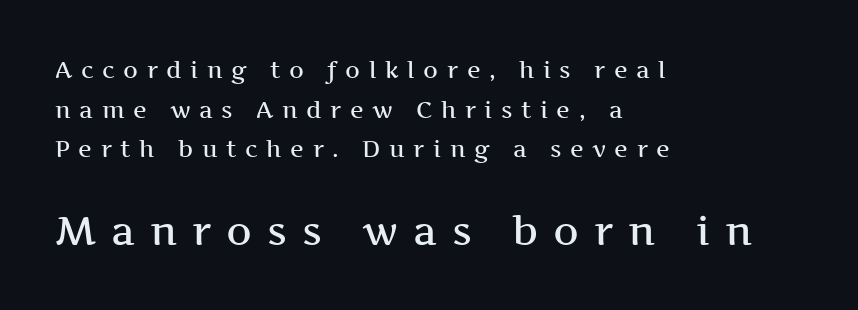
The image shows 40 px semibold, wide serif type, upright; set left-aligned, line spacing 1.72x, unusually wide letter spacing (+0.37 em), not underlined; the second (bottom) block is 1.74x larger; medium stroke contrast and a medium x-height.
